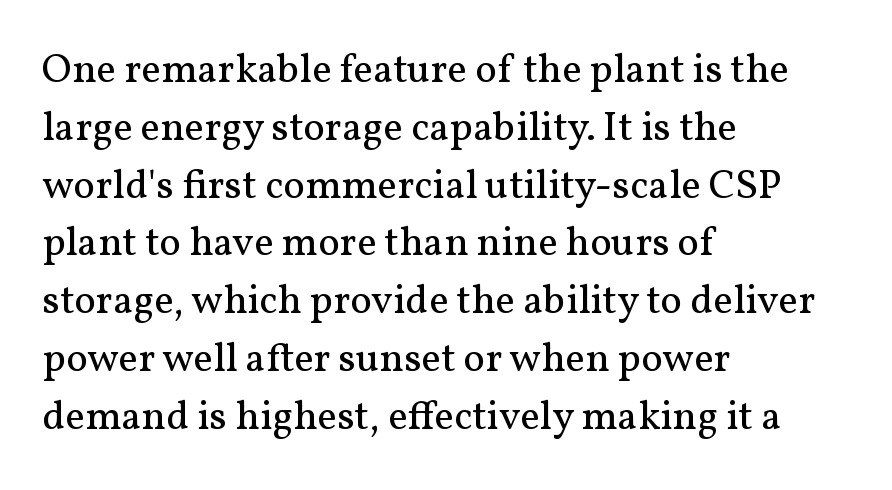
The font's upright variant was chosen for this text. The designer left line spacing at the default. The typeface chosen for these lines features serifs. Weight: regular or lighter.
